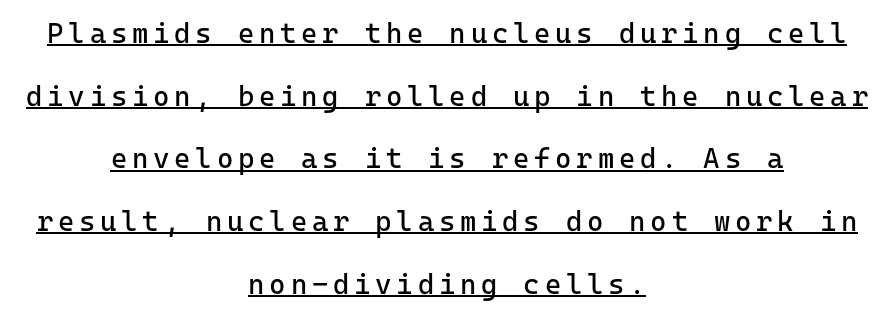
Q: Is the text bold? A: No.
Q: Is the text italic (slanted)? A: No, it is upright.
Q: Is the typeface a serif or a sans-serif typeface? A: Sans-serif.
Q: Is the text underlined? A: Yes.
Q: How is the paragraph aligned? A: Centered.
Q: Is the spacing between lines tight, normal or loose? A: Loose.
Q: Width (condensed, normal, or wide)? A: Normal.
Q: Stroke contrast? A: Low.
Q: x-height? A: Medium.
